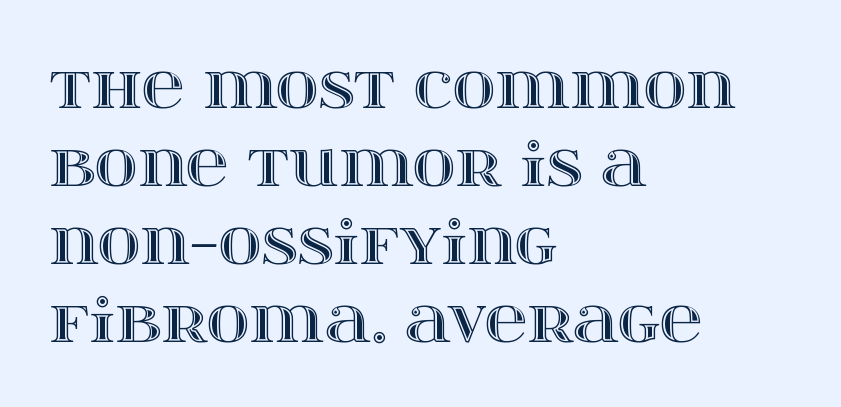
Q: Is the text italic (slanted)? A: No, it is upright.
Q: Is the text underlined? A: No.
Q: How is the paragraph aligned? A: Left-aligned.
Q: Is the spacing between letters normal or unusually wide? A: Normal.
Q: Is the spacing between lines tight, normal or loose? A: Normal.
Q: Width (condensed, normal, or wide)? A: Wide.
Q: x-height? A: Large.
Q: Monospaced? A: No.
